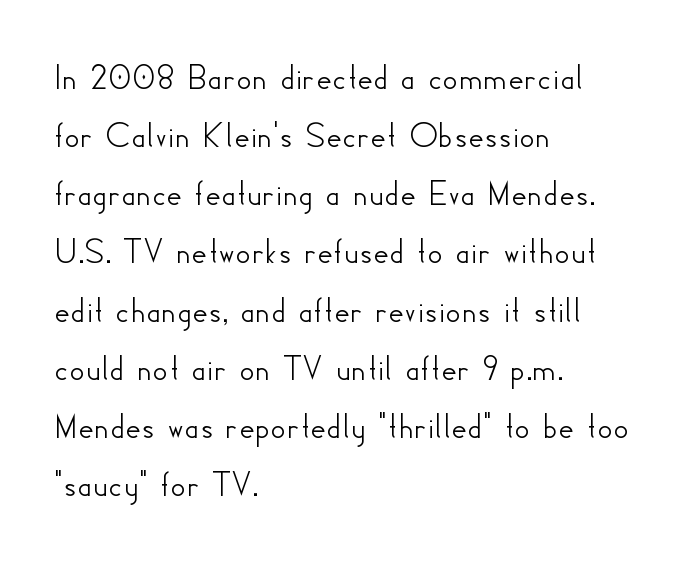
The image shows 38 px sans-serif type, upright; set left-aligned, normal line spacing (1.53x), normal letter spacing, not underlined; low stroke contrast and a small x-height.
